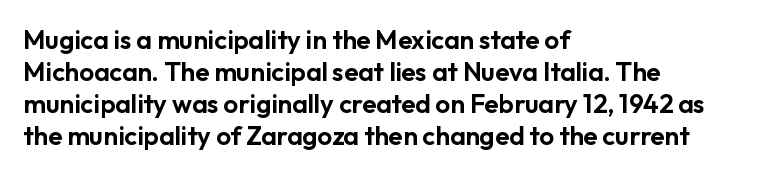
The image shows 26 px text type, upright; set left-aligned, line spacing 1.23x, normal letter spacing, not underlined.
